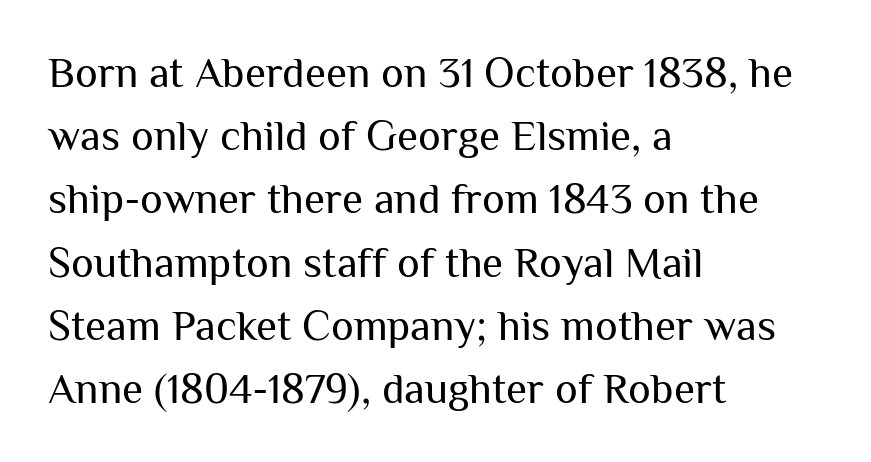
The image shows 43 px regular-weight sans-serif type, upright; set left-aligned, normal line spacing (1.47x), normal letter spacing, not underlined; medium stroke contrast and a medium x-height.
